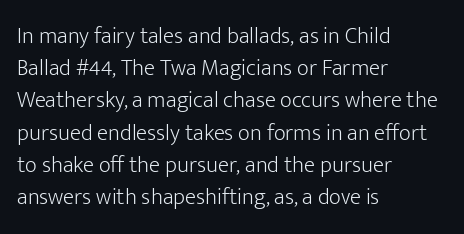
Q: Is the text bold? A: No.
Q: Is the text italic (slanted)? A: No, it is upright.
Q: Is the text underlined? A: No.
Q: How is the paragraph aligned? A: Left-aligned.
Q: Is the spacing between letters normal or unusually wide? A: Normal.
Q: Is the spacing between lines tight, normal or loose? A: Normal.
